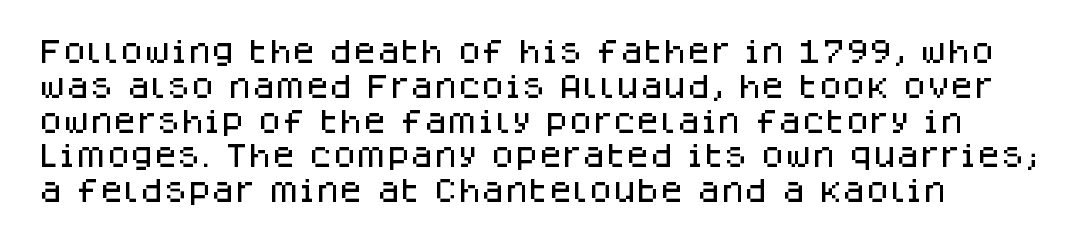
{"italic": "no", "underline": "no", "line_spacing": "normal", "line_spacing_ratio": 1.29, "letter_spacing": "normal", "letter_spacing_em": 0.0, "glyph_px": 27}
